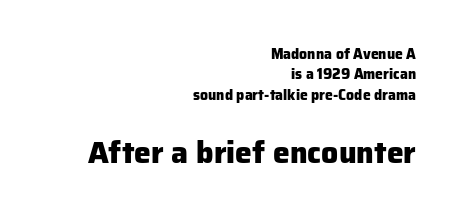
The typesetting leans heavy: a genuine bold. The lettering holds an erect, upright posture throughout. Do the characters align in a grid? No, the font is proportional. Letterform terminals end flat and unadorned throughout the passage. A normal amount of white space separates one row of letters from the next. Alignment: flush right.
